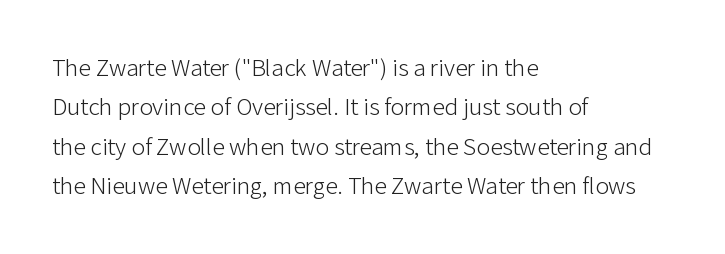
This block has exactly the height ordinary leading produces. Heft: none added — not bold. The face used here is rendered with its standard letterfit. Horizontally, the lines are justified to the leading edge only.
